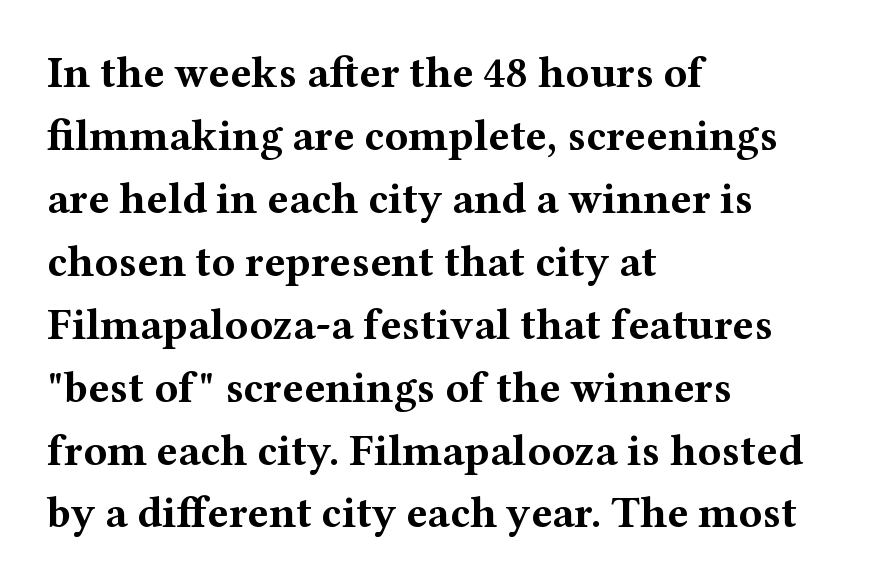
You can tell it's not italic because the verticals are truly vertical. Horizontal alignment here is leftward, the default for most running prose. Each letter keeps its own natural width here, so spacing adapts to shape. Heft: maximum for text — a bold.
